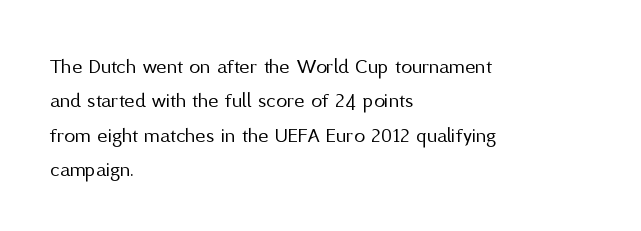
{"italic": "no", "bold": "no", "underline": "no", "align": "left", "line_spacing": "normal", "line_spacing_ratio": 1.56, "letter_spacing": "normal", "letter_spacing_em": 0.0, "glyph_px": 22}
